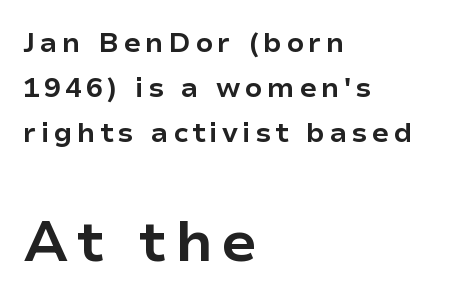
Q: Is the text bold? A: Yes.
Q: Is the text italic (slanted)? A: No, it is upright.
Q: Is the typeface a serif or a sans-serif typeface? A: Sans-serif.
Q: Is the text underlined? A: No.
Q: How is the paragraph aligned? A: Left-aligned.
Q: Is the spacing between lines tight, normal or loose? A: Normal.
Q: Which block of text is set in a larger size, the first (top) or the second (bottom)? A: The second (bottom) one.
Q: Width (condensed, normal, or wide)? A: Normal.
Q: Stroke contrast? A: Low.
Q: x-height? A: Medium.
Q: Monospaced? A: No.
